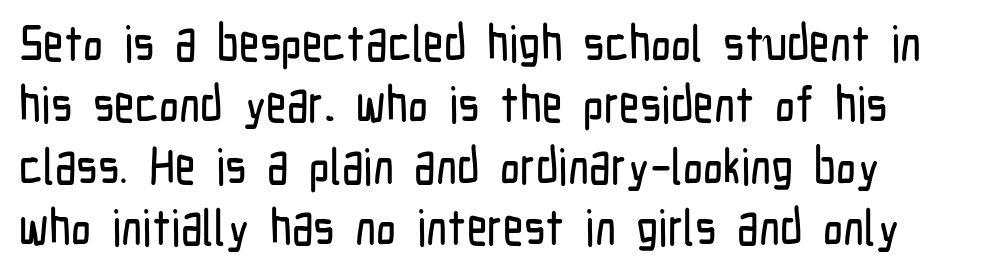
Varying glyph widths throughout — classic text-font behaviour. A sans-serif font was chosen for this passage. Tall strokes in this sample are plumb rather than angled. The letterforms sit shoulder to shoulder at normal distance. Just letters on the line, the space beneath them empty.
